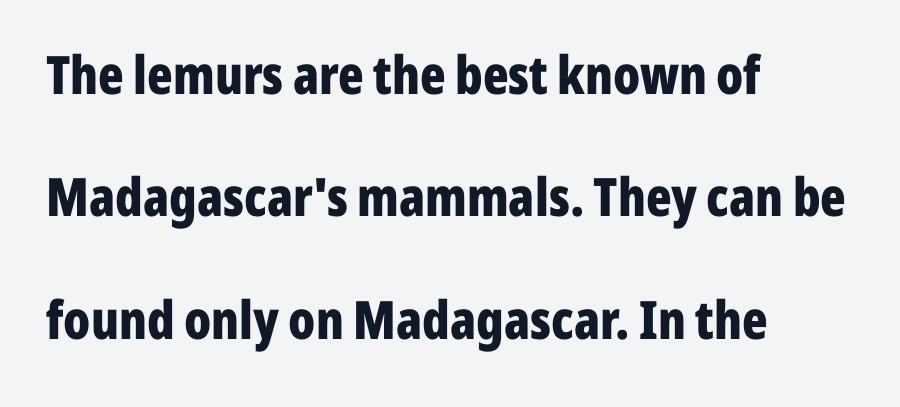
Q: Is the text bold? A: Yes.
Q: Is the text italic (slanted)? A: No, it is upright.
Q: Is the typeface a serif or a sans-serif typeface? A: Sans-serif.
Q: Is the text underlined? A: No.
Q: How is the paragraph aligned? A: Left-aligned.
Q: Is the spacing between letters normal or unusually wide? A: Normal.
Q: Is the spacing between lines tight, normal or loose? A: Loose.
Q: Width (condensed, normal, or wide)? A: Condensed.
Q: Stroke contrast? A: Low.
Q: x-height? A: Medium.
Q: Monospaced? A: No.
